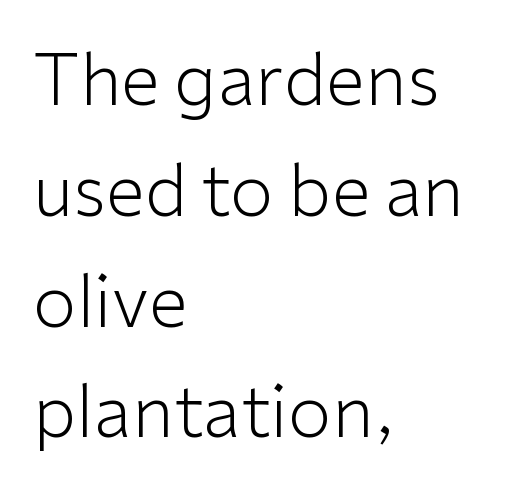
Q: Is the text bold? A: No.
Q: Is the text italic (slanted)? A: No, it is upright.
Q: Is the typeface a serif or a sans-serif typeface? A: Sans-serif.
Q: Is the text underlined? A: No.
Q: How is the paragraph aligned? A: Left-aligned.
Q: Is the spacing between letters normal or unusually wide? A: Normal.
Q: Is the spacing between lines tight, normal or loose? A: Normal.
Q: Width (condensed, normal, or wide)? A: Normal.
Q: Stroke contrast? A: Low.
Q: x-height? A: Medium.
Q: Monospaced? A: No.
